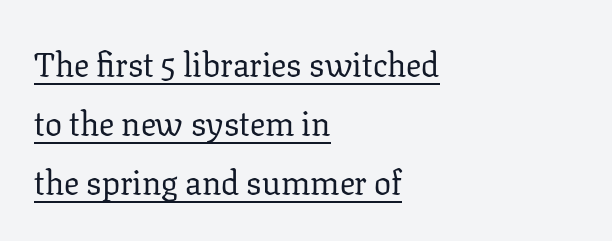
Q: Is the text bold? A: No.
Q: Is the text italic (slanted)? A: No, it is upright.
Q: Is the typeface a serif or a sans-serif typeface? A: Serif.
Q: Is the text underlined? A: Yes.
Q: How is the paragraph aligned? A: Left-aligned.
Q: Is the spacing between letters normal or unusually wide? A: Normal.
Q: Width (condensed, normal, or wide)? A: Normal.
Q: Stroke contrast? A: Low.
Q: x-height? A: Medium.
Q: Monospaced? A: No.
